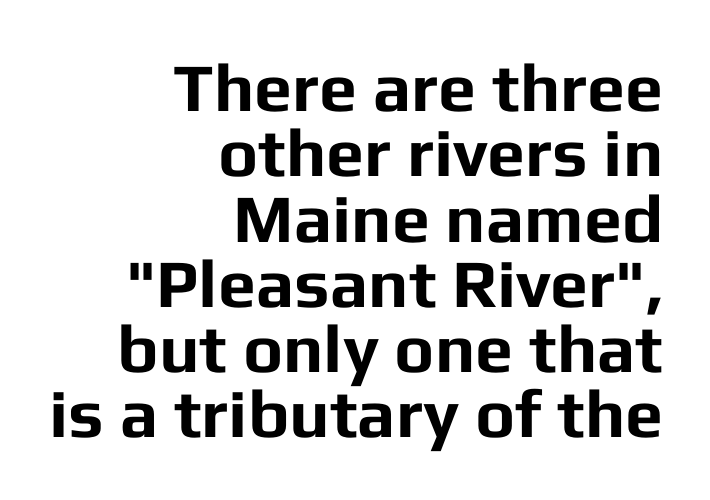
The image shows 68 px bold sans-serif type, upright; set right-aligned, tight line spacing (0.96x), normal letter spacing, not underlined; low stroke contrast and a medium x-height.
